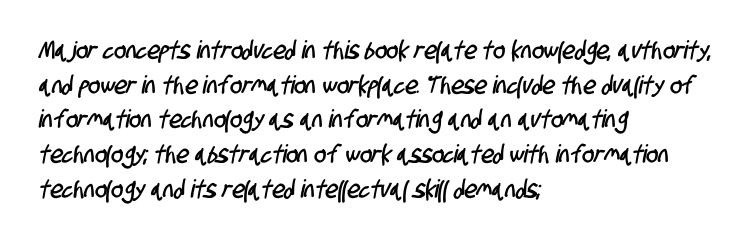
Q: Is the text underlined? A: No.
Q: How is the paragraph aligned? A: Left-aligned.
Q: Is the spacing between letters normal or unusually wide? A: Normal.
Q: Is the spacing between lines tight, normal or loose? A: Normal.
